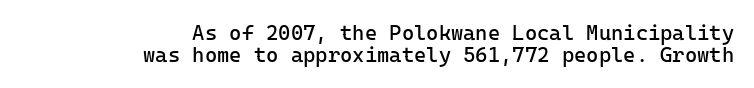
Tall strokes in this sample are plumb rather than angled. Vertical stems look standard width or narrower in stroke. This sample trades vertical openness for compactness between lines. Nobody touched the tracking dial on this one. Clear beneath every line of the passage. Leftover space on each line is placed entirely before the opening word.
